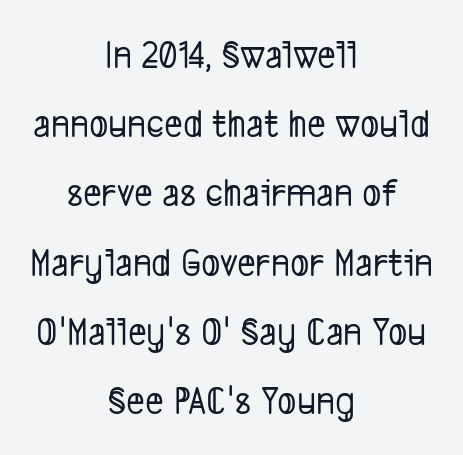
The paragraph shown floats in the horizontal middle. Between one letter and the next there's only the usual sliver of space. The face used here is a sans, in the tradition of grotesques and geometrics. A clean baseline with only descenders dipping below it.
